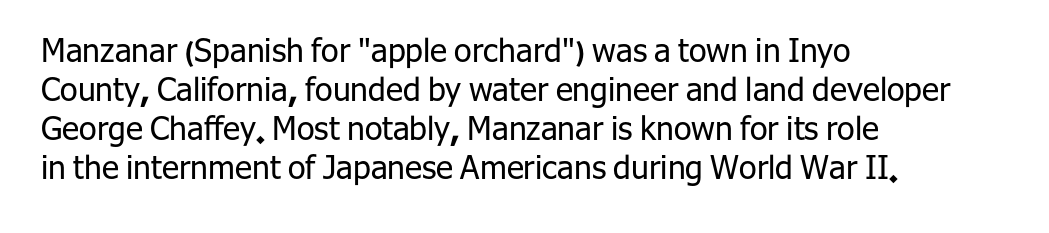
{"serif": "no", "italic": "no", "bold": "no", "weight": "regular", "width": "normal", "stroke_contrast": "low", "x_height": "medium", "monospaced": "no", "underline": "no", "align": "left", "line_spacing_ratio": 1.22, "letter_spacing": "normal", "letter_spacing_em": 0.0, "glyph_px": 32}
